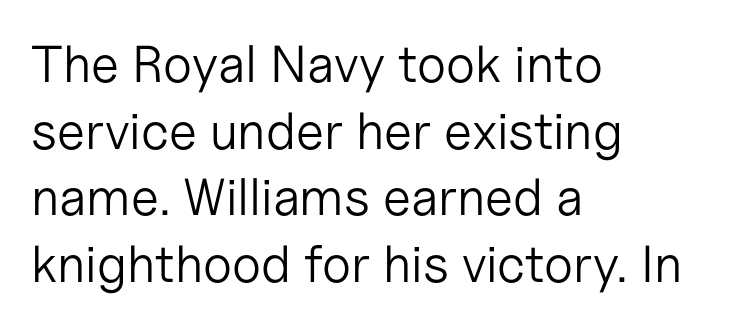
Q: Is the text bold? A: No.
Q: Is the text italic (slanted)? A: No, it is upright.
Q: Is the typeface a serif or a sans-serif typeface? A: Sans-serif.
Q: Is the text underlined? A: No.
Q: How is the paragraph aligned? A: Left-aligned.
Q: Is the spacing between letters normal or unusually wide? A: Normal.
Q: Is the spacing between lines tight, normal or loose? A: Normal.
Q: Width (condensed, normal, or wide)? A: Normal.
Q: Stroke contrast? A: Low.
Q: x-height? A: Medium.
Q: Monospaced? A: No.
